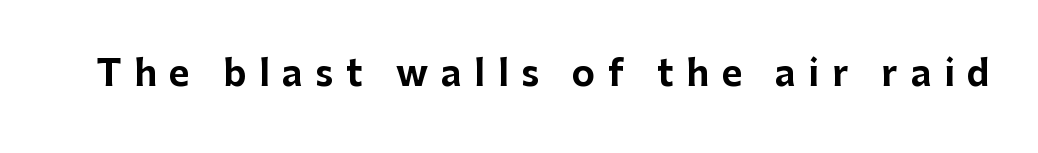
Q: Is the text bold? A: Yes.
Q: Is the text italic (slanted)? A: No, it is upright.
Q: Is the typeface a serif or a sans-serif typeface? A: Sans-serif.
Q: Is the text underlined? A: No.
Q: Is the spacing between letters normal or unusually wide? A: Unusually wide.
Q: Width (condensed, normal, or wide)? A: Normal.
Q: Stroke contrast? A: Low.
Q: x-height? A: Medium.
Q: Monospaced? A: No.
